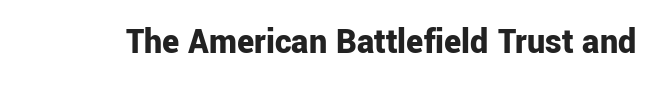
The image shows 36 px bold sans-serif type, upright; set normal letter spacing, not underlined; low stroke contrast and a medium x-height.
